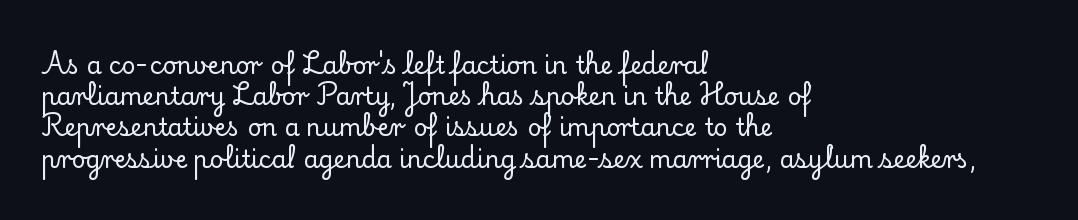
The image shows 24 px text type, upright; set left-aligned, normal line spacing (1.3x), normal letter spacing, not underlined.
